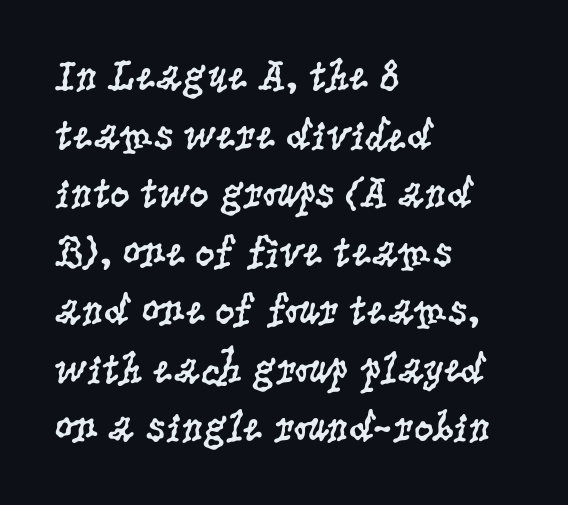
{"serif": "yes", "bold": "no", "weight": "regular", "width": "condensed", "stroke_contrast": "low", "x_height": "large", "monospaced": "no", "underline": "no", "align": "left", "line_spacing": "normal", "line_spacing_ratio": 1.33, "letter_spacing": "normal", "letter_spacing_em": 0.0, "glyph_px": 44}
